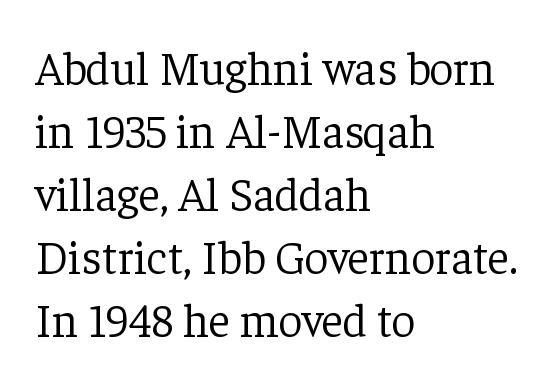
Regarding serifs, this sample has them. Compared with a typical body face, this is equally light or lighter still. The rendering anchors every line to the left-hand side. The specimen reads as upright at a glance. A typesetter would call this leading conventional body-copy spacing. Each row of text sits above clean, open space.
